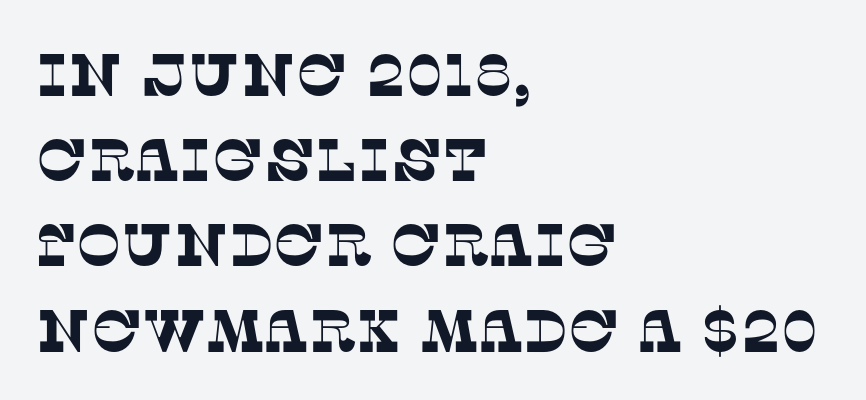
Q: Is the typeface a serif or a sans-serif typeface? A: Serif.
Q: Is the text underlined? A: No.
Q: How is the paragraph aligned? A: Left-aligned.
Q: Is the spacing between letters normal or unusually wide? A: Normal.
Q: Is the spacing between lines tight, normal or loose? A: Normal.
Q: Width (condensed, normal, or wide)? A: Normal.
Q: Stroke contrast? A: Low.
Q: x-height? A: Large.
Q: Monospaced? A: No.
